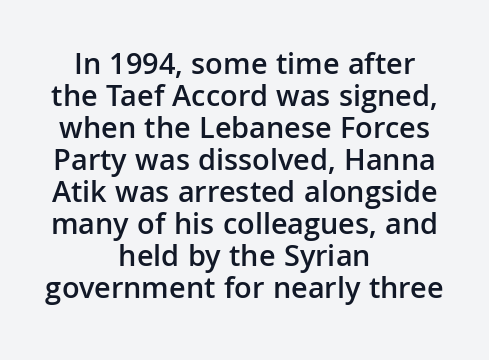
{"serif": "no", "italic": "no", "bold": "semi", "weight": "semibold", "width": "normal", "stroke_contrast": "low", "x_height": "medium", "monospaced": "no", "underline": "no", "align": "center", "line_spacing": "tight", "line_spacing_ratio": 1.03, "letter_spacing": "normal", "letter_spacing_em": 0.0, "glyph_px": 31}
